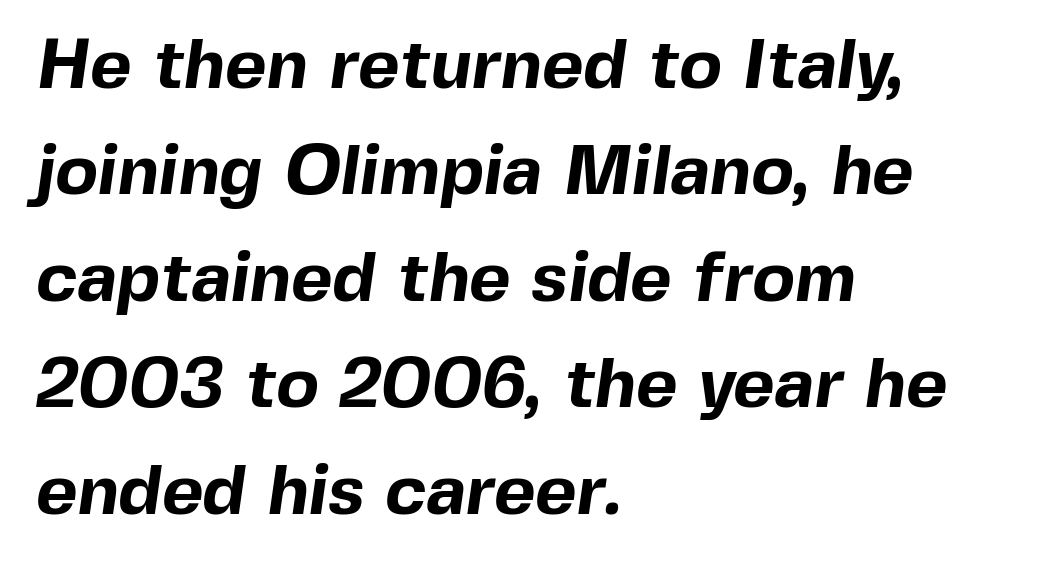
The image shows 71 px bold sans-serif type; set left-aligned, normal line spacing (1.5x), normal letter spacing, not underlined; a medium x-height.
